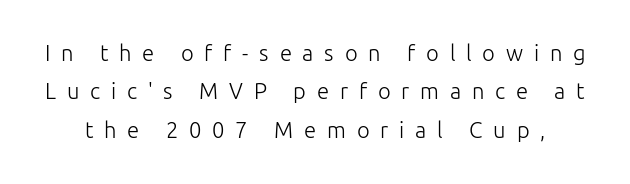
The image shows 22 px text type, upright; set line spacing 1.75x, unusually wide letter spacing (+0.49 em), not underlined.
